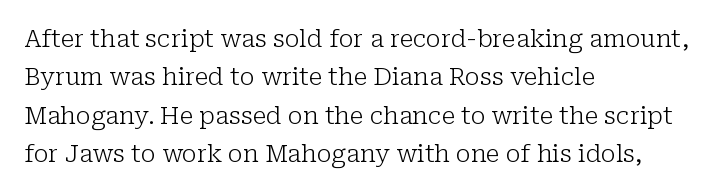
{"italic": "no", "bold": "no", "underline": "no", "align": "left", "line_spacing": "normal", "line_spacing_ratio": 1.6, "letter_spacing": "normal", "letter_spacing_em": 0.0, "glyph_px": 24}
